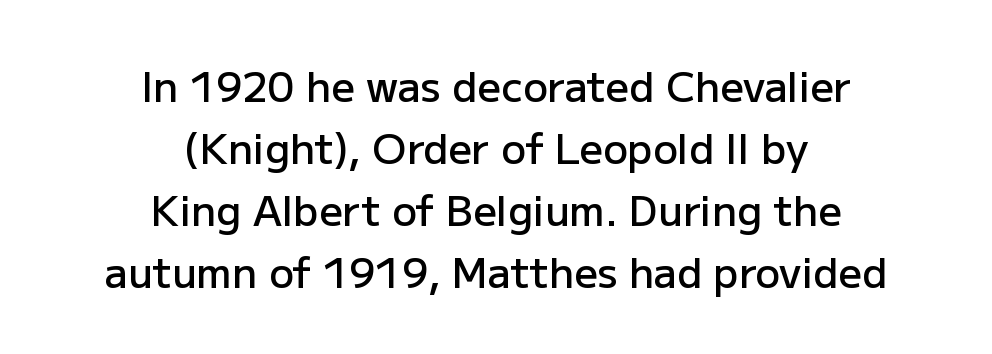
Q: Is the text bold? A: Semi-bold.
Q: Is the text italic (slanted)? A: No, it is upright.
Q: Is the typeface a serif or a sans-serif typeface? A: Sans-serif.
Q: Is the text underlined? A: No.
Q: How is the paragraph aligned? A: Centered.
Q: Is the spacing between letters normal or unusually wide? A: Normal.
Q: Is the spacing between lines tight, normal or loose? A: Normal.
Q: Width (condensed, normal, or wide)? A: Normal.
Q: Stroke contrast? A: Low.
Q: x-height? A: Medium.
Q: Monospaced? A: No.
